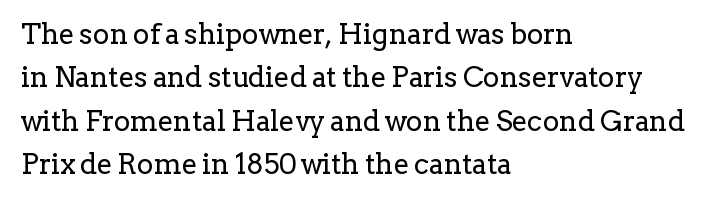
Q: Is the text bold? A: No.
Q: Is the text italic (slanted)? A: No, it is upright.
Q: Is the typeface a serif or a sans-serif typeface? A: Serif.
Q: Is the text underlined? A: No.
Q: How is the paragraph aligned? A: Left-aligned.
Q: Is the spacing between letters normal or unusually wide? A: Normal.
Q: Is the spacing between lines tight, normal or loose? A: Normal.
Q: Width (condensed, normal, or wide)? A: Normal.
Q: Stroke contrast? A: Low.
Q: x-height? A: Medium.
Q: Monospaced? A: No.
